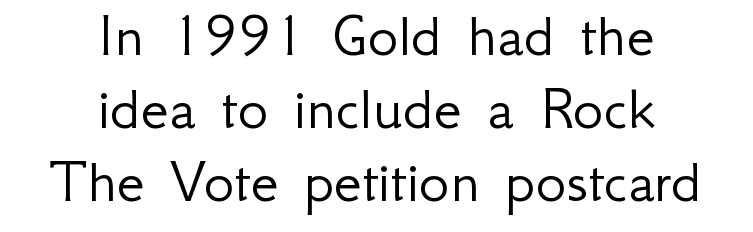
A student would call this center alignment; a typographer would say set centered. This sample uses an upright cut, with every glyph sitting square on the baseline. Words appear dense and cohesive because spacing is normal. The font is comparable to plain body text, perhaps lighter. Spacing verdict: proportional, widths tailored to each character.
